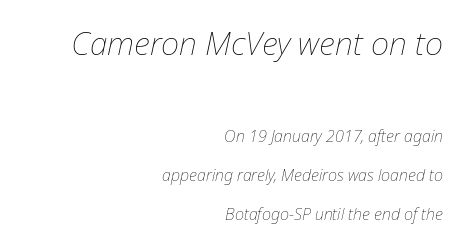
Alignment: flush right. The strokes are not fattened; the text isn't bold. This sample has the flowing, uneven cadence of proportional lettering. Designer's note — italics engaged. The type is set solid horizontally, with unmodified tracking. Typesetter's note — upper block bumped up in size, lower block left smaller.
